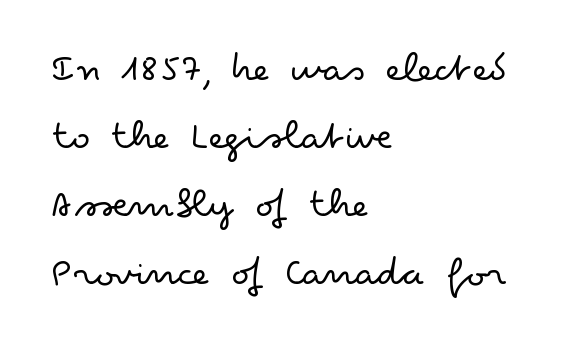
Q: Is the text bold? A: No.
Q: Is the text italic (slanted)? A: No, it is upright.
Q: Is the typeface a serif or a sans-serif typeface? A: Sans-serif.
Q: Is the text underlined? A: No.
Q: How is the paragraph aligned? A: Left-aligned.
Q: Is the spacing between letters normal or unusually wide? A: Normal.
Q: Is the spacing between lines tight, normal or loose? A: Normal.
Q: Width (condensed, normal, or wide)? A: Wide.
Q: Stroke contrast? A: Low.
Q: x-height? A: Small.
Q: Monospaced? A: No.
